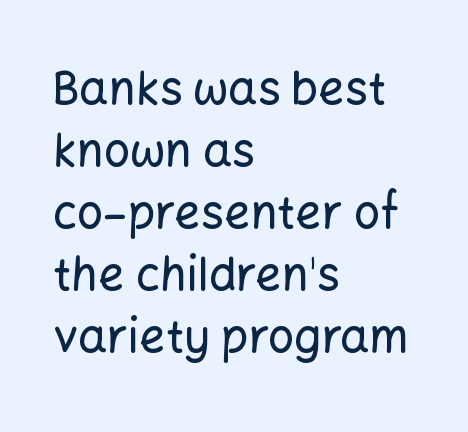
The baseline area is clear. A sans-serif font was chosen for this passage. Observe the ordinary spacing: letters are neighbours, not strangers. Ordinary non-slanted type is in use. These lines stack with their left ends in a neat column. Vertical spacing — default.
